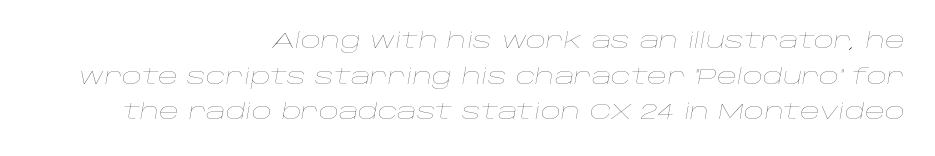
{"italic": "yes", "lean": "right", "slant_degrees": 10, "bold": "no", "underline": "no", "align": "right", "line_spacing": "normal", "line_spacing_ratio": 1.62, "letter_spacing": "normal", "letter_spacing_em": 0.0, "glyph_px": 22}
